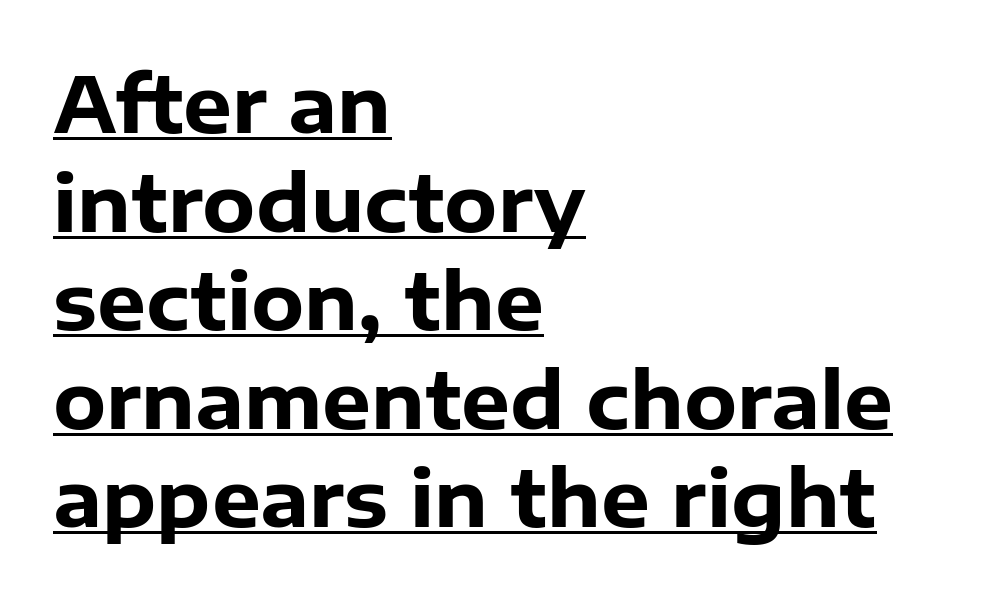
The image shows 77 px heavy sans-serif type, upright; set left-aligned, normal line spacing (1.28x), normal letter spacing, underlined; low stroke contrast and a medium x-height.
